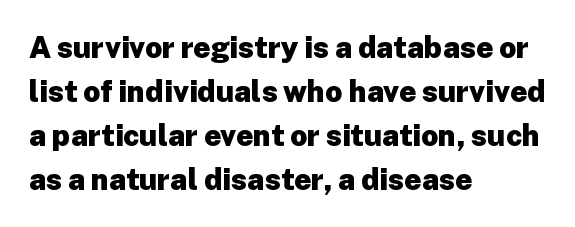
Q: Is the text bold? A: Yes.
Q: Is the text italic (slanted)? A: No, it is upright.
Q: Is the typeface a serif or a sans-serif typeface? A: Sans-serif.
Q: Is the text underlined? A: No.
Q: How is the paragraph aligned? A: Left-aligned.
Q: Is the spacing between letters normal or unusually wide? A: Normal.
Q: Is the spacing between lines tight, normal or loose? A: Normal.
Q: Width (condensed, normal, or wide)? A: Normal.
Q: Stroke contrast? A: Low.
Q: x-height? A: Medium.
Q: Monospaced? A: No.
